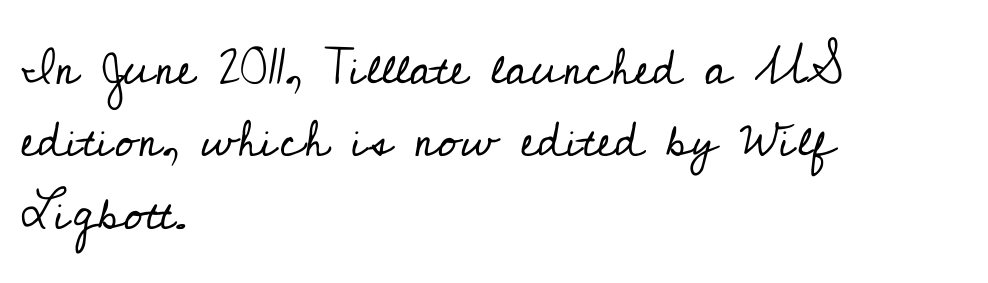
The image shows 50 px regular-weight serif type; set left-aligned, normal line spacing (1.45x), normal letter spacing, not underlined; low stroke contrast and a small x-height.
